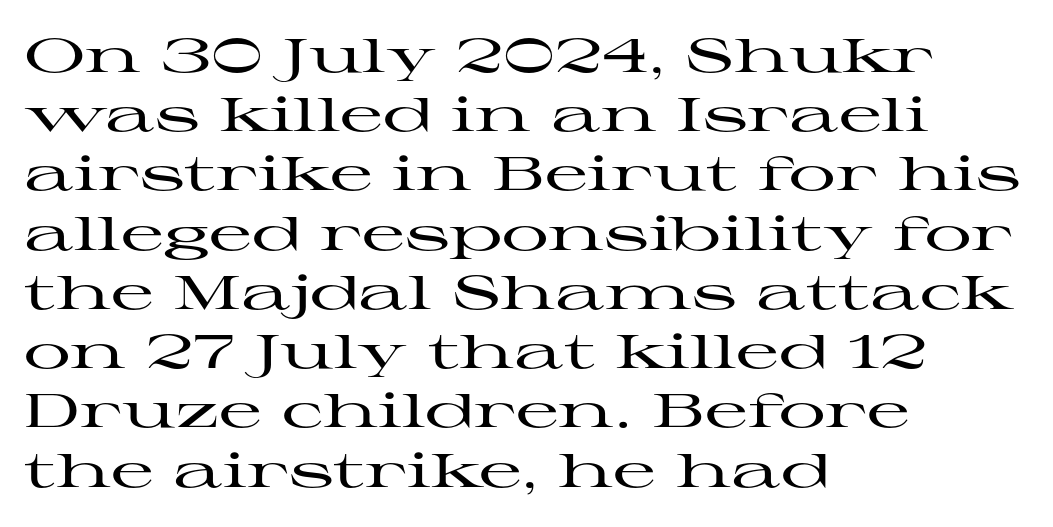
{"serif": "yes", "italic": "no", "width": "wide", "stroke_contrast": "high", "x_height": "medium", "monospaced": "no", "underline": "no", "align": "left", "line_spacing": "normal", "line_spacing_ratio": 1.26, "letter_spacing": "normal", "letter_spacing_em": 0.0, "glyph_px": 47}
